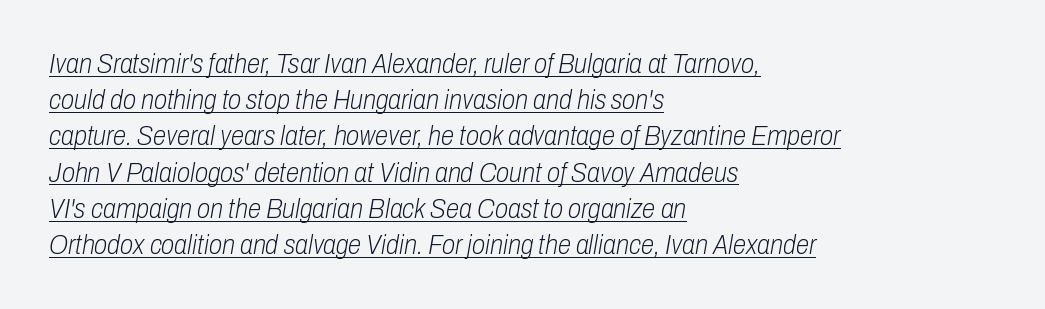
The image shows 27 px text type, italic (leaning right); set left-aligned, normal line spacing (1.34x), normal letter spacing, underlined.
